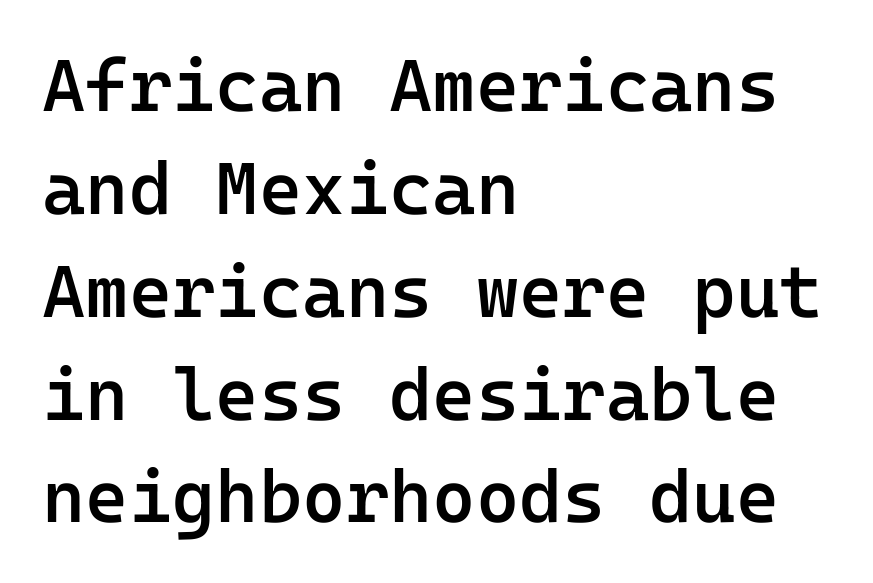
{"serif": "no", "italic": "no", "bold": "semi", "weight": "semibold", "width": "normal", "stroke_contrast": "low", "x_height": "medium", "monospaced": "yes", "underline": "no", "align": "left", "line_spacing": "normal", "line_spacing_ratio": 1.39, "letter_spacing": "normal", "letter_spacing_em": 0.0, "glyph_px": 74}
